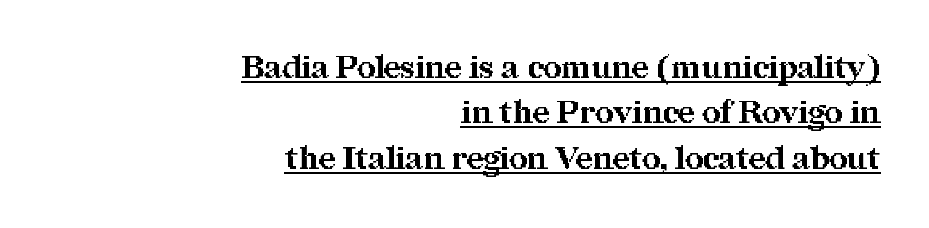
Horizontal alignment here is rightward, an uncommon choice for prose. A rule runs beneath these lines of type. The rendering shows small feet on the letterforms — a serif design. A roman cut, with each character standing at attention. Varying glyph widths throughout — classic text-font behaviour. If you measured baseline to baseline, you'd find a middling distance.
